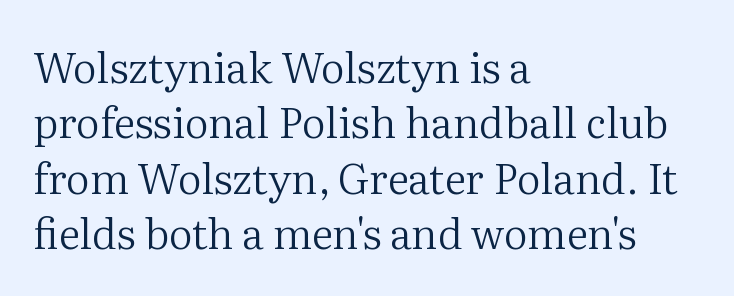
The image shows 42 px regular-weight serif type, upright; set left-aligned, normal line spacing (1.32x), normal letter spacing, not underlined; medium stroke contrast and a medium x-height.
